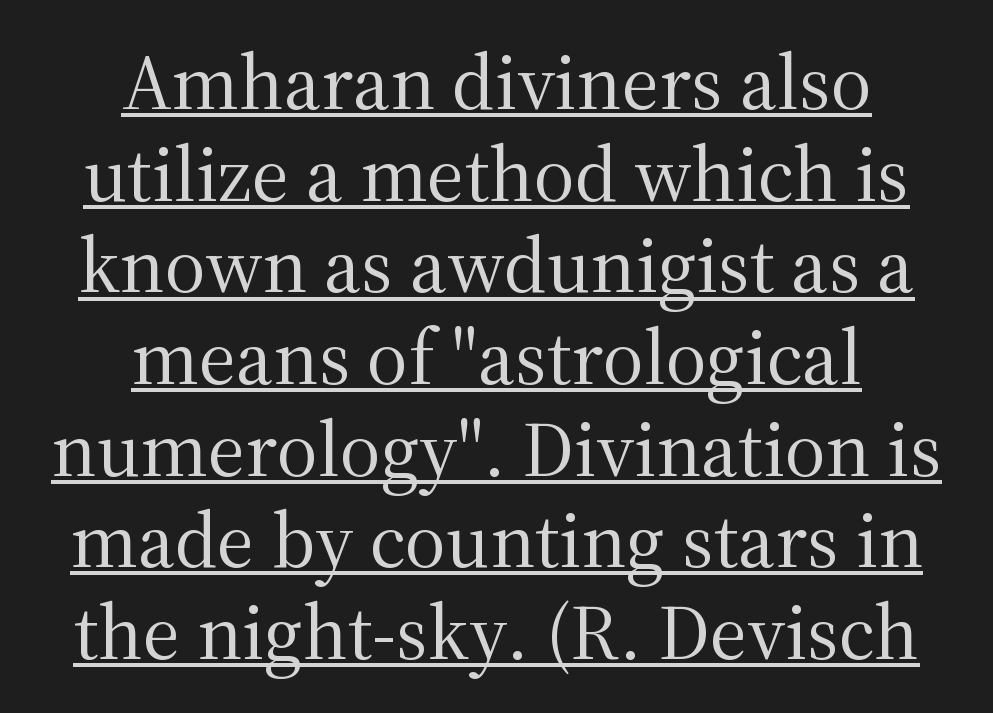
{"serif": "yes", "italic": "no", "bold": "no", "weight": "regular", "width": "normal", "stroke_contrast": "medium", "x_height": "medium", "monospaced": "no", "underline": "yes", "align": "center", "line_spacing_ratio": 1.16, "letter_spacing": "normal", "letter_spacing_em": 0.0, "glyph_px": 79}
